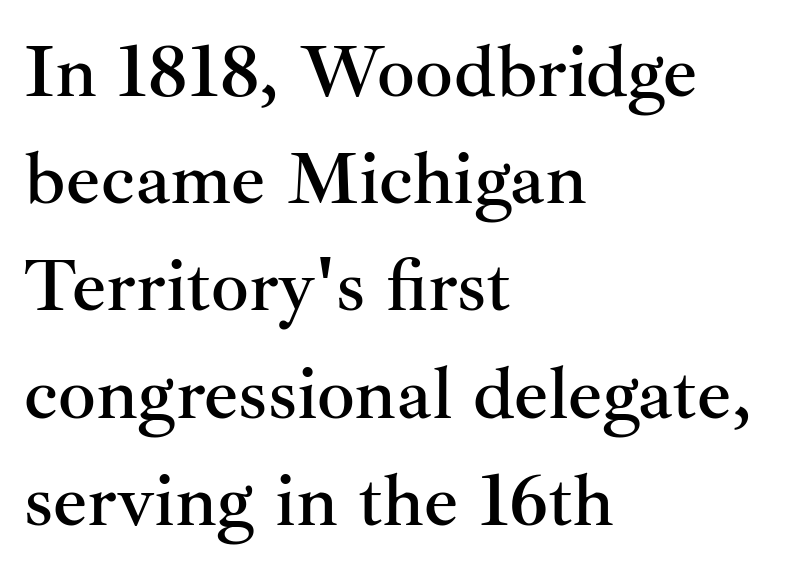
The lettering holds an erect, upright posture throughout. Each row of text sits above clean, open space. This sample uses a serif face. If you measured baseline to baseline, you'd find a middling distance. These lines stack with their left ends in a neat column.
